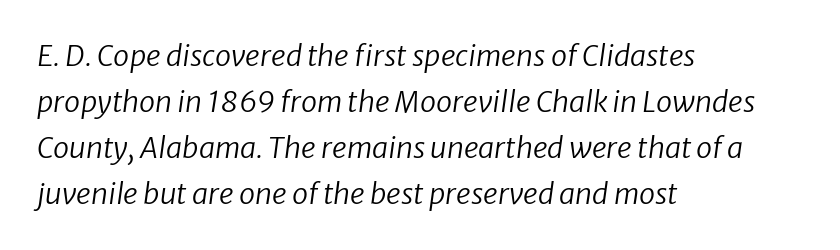
Q: Is the text bold? A: No.
Q: Is the text italic (slanted)? A: Yes, it leans right by about 8 degrees.
Q: Is the text underlined? A: No.
Q: How is the paragraph aligned? A: Left-aligned.
Q: Is the spacing between letters normal or unusually wide? A: Normal.
Q: Is the spacing between lines tight, normal or loose? A: Normal.
Q: Width (condensed, normal, or wide)? A: Normal.
Q: Stroke contrast? A: Low.
Q: x-height? A: Medium.
Q: Monospaced? A: No.
